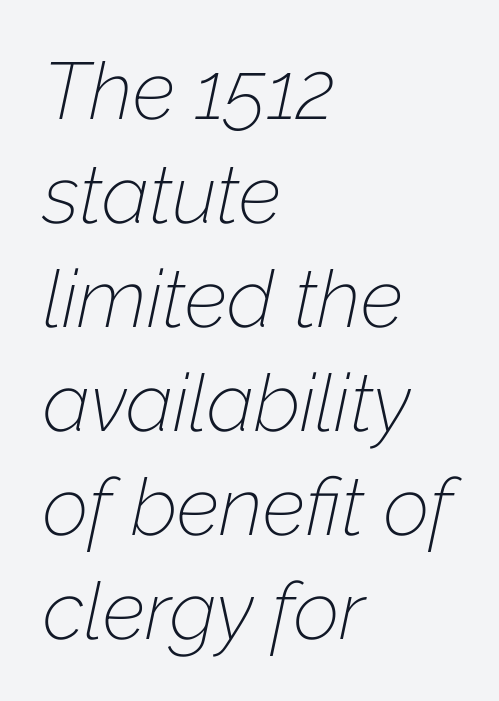
The image shows 80 px thin type, italic (leaning right); set left-aligned, normal line spacing (1.3x), normal letter spacing, not underlined; low stroke contrast and a medium x-height.
